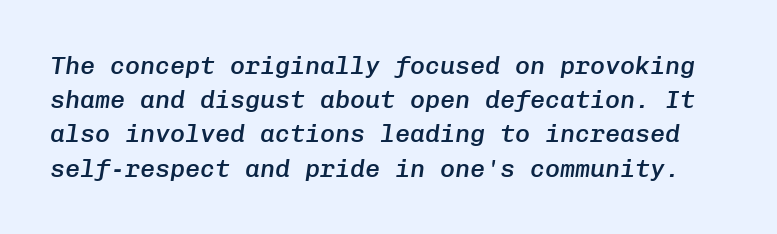
{"italic": "yes", "lean": "right", "slant_degrees": 8, "bold": "semi", "underline": "no", "line_spacing": "normal", "line_spacing_ratio": 1.37, "letter_spacing": "normal", "letter_spacing_em": 0.0, "glyph_px": 25}
